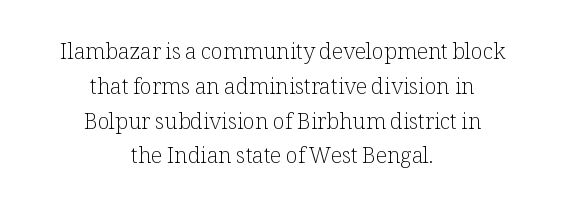
{"italic": "no", "bold": "no", "underline": "no", "align": "center", "line_spacing": "normal", "line_spacing_ratio": 1.58, "letter_spacing": "normal", "letter_spacing_em": 0.0, "glyph_px": 22}
